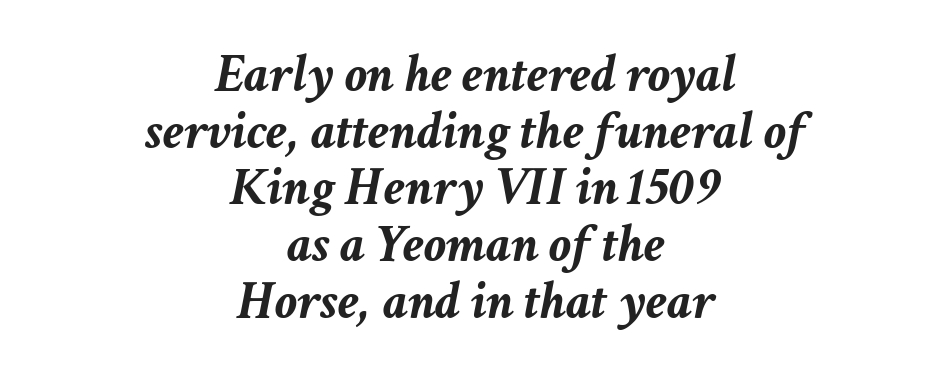
{"italic": "yes", "lean": "right", "slant_degrees": 11, "bold": "yes", "weight": "semibold", "width": "normal", "stroke_contrast": "low", "x_height": "medium", "monospaced": "no", "underline": "no", "align": "center", "line_spacing": "tight", "line_spacing_ratio": 1.03, "letter_spacing": "normal", "letter_spacing_em": 0.0, "glyph_px": 55}
